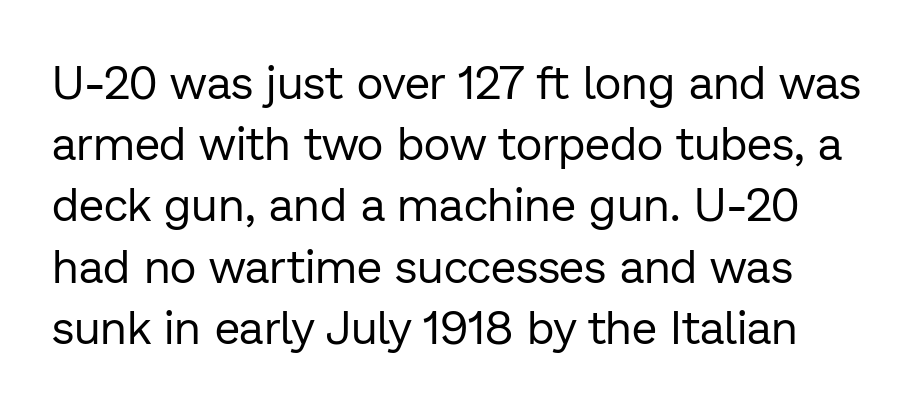
The image shows 46 px regular-weight sans-serif type, upright; set normal line spacing (1.33x), normal letter spacing, not underlined; low stroke contrast and a medium x-height.
